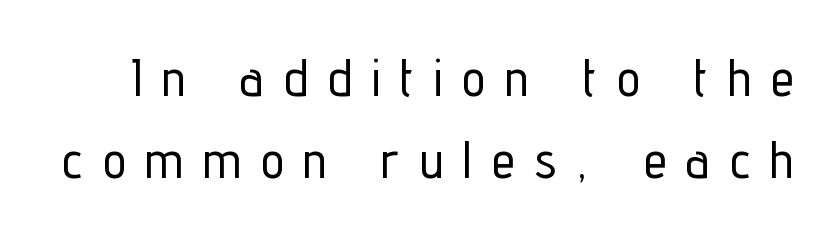
{"serif": "no", "italic": "no", "width": "condensed", "stroke_contrast": "low", "x_height": "medium", "monospaced": "no", "underline": "no", "line_spacing": "normal", "line_spacing_ratio": 1.57, "letter_spacing": "wide", "letter_spacing_em": 0.39, "glyph_px": 52}
